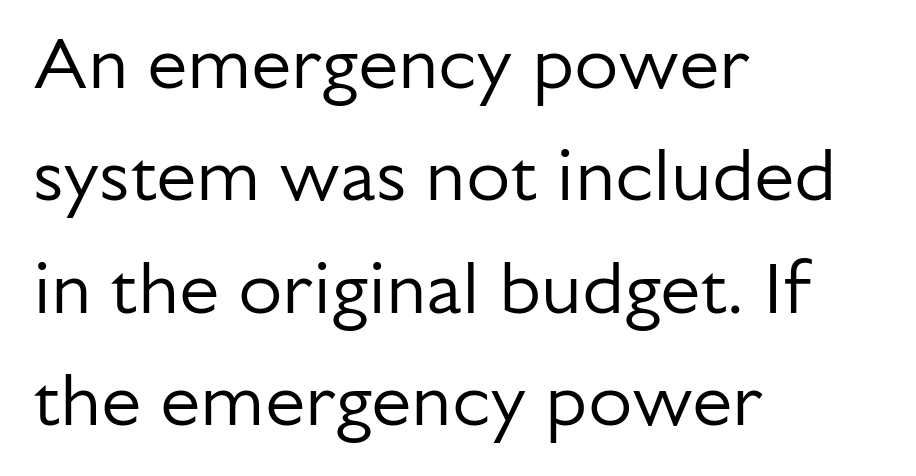
{"serif": "no", "italic": "no", "bold": "no", "weight": "regular", "width": "normal", "stroke_contrast": "low", "x_height": "medium", "monospaced": "no", "underline": "no", "align": "left", "line_spacing": "normal", "line_spacing_ratio": 1.56, "letter_spacing": "normal", "letter_spacing_em": 0.0, "glyph_px": 72}
